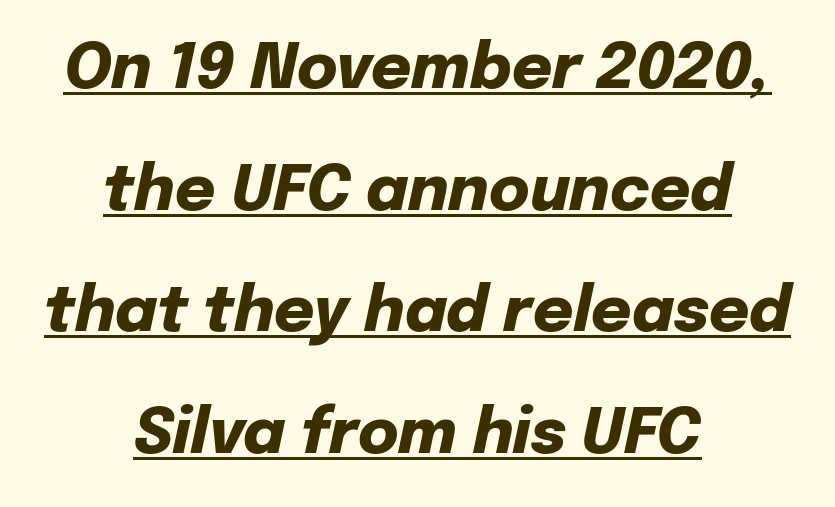
The letters advance in unequal steps, a hallmark of proportional type. Decoration check: the copy is underlined. The passage shown has conventional tracking throughout. Compared with typical paragraphs, the rows here are farther apart.
